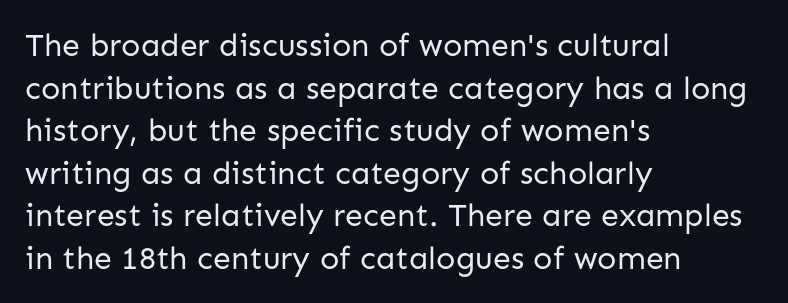
{"serif": "no", "italic": "no", "bold": "no", "weight": "regular", "width": "normal", "stroke_contrast": "low", "x_height": "medium", "monospaced": "no", "underline": "no", "align": "left", "line_spacing": "normal", "line_spacing_ratio": 1.33, "letter_spacing": "normal", "letter_spacing_em": 0.0, "glyph_px": 32}
